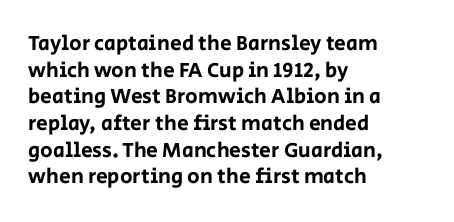
{"italic": "no", "underline": "no", "align": "left", "line_spacing": "normal", "line_spacing_ratio": 1.27, "letter_spacing": "normal", "letter_spacing_em": 0.0, "glyph_px": 21}
